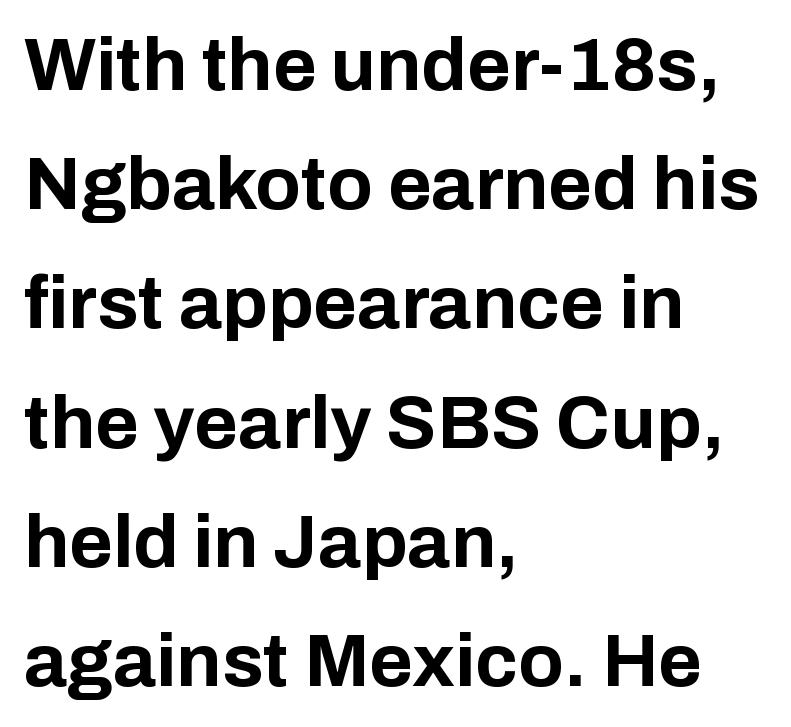
Regarding serifs, this sample does without them. Do the characters align in a grid? No, the font is proportional. The rendering uses a moderate line-height, typical for paragraphs. In terms of posture, this sample is upright.
